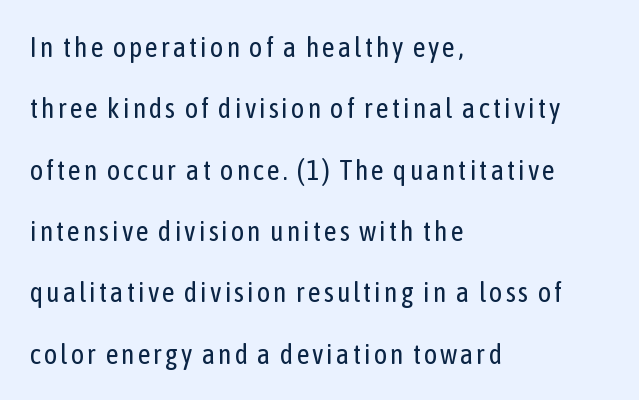
The image shows 28 px regular-weight, condensed sans-serif type, upright; set left-aligned, loose line spacing (2.19x), not underlined; low stroke contrast and a medium x-height.
